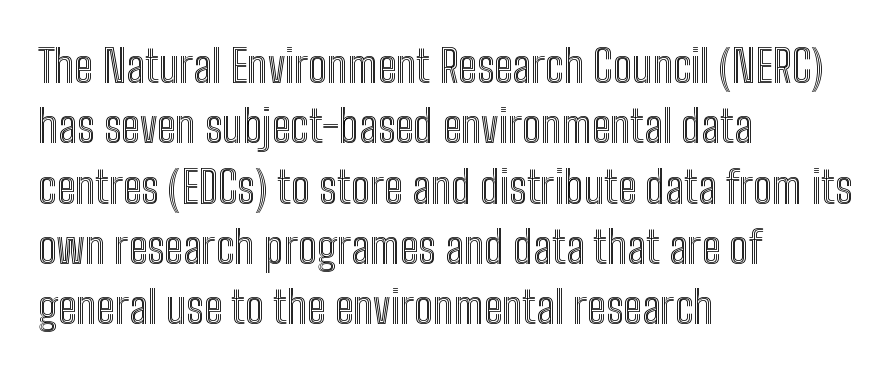
{"italic": "no", "width": "condensed", "x_height": "medium", "monospaced": "no", "underline": "no", "align": "left", "line_spacing": "normal", "line_spacing_ratio": 1.34, "letter_spacing": "normal", "letter_spacing_em": 0.0, "glyph_px": 45}
